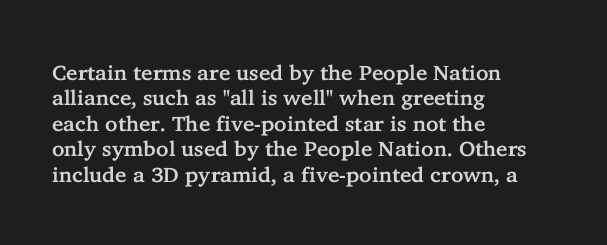
The image shows 21 px text type, upright; set left-aligned, line spacing 1.21x, normal letter spacing, not underlined.
